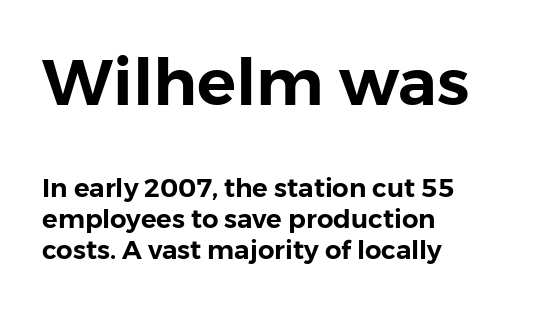
The image shows 65 px sans-serif type, upright; set left-aligned, line spacing 1.19x, normal letter spacing, not underlined; the first (top) block is 2.5x larger; low stroke contrast and a medium x-height.
